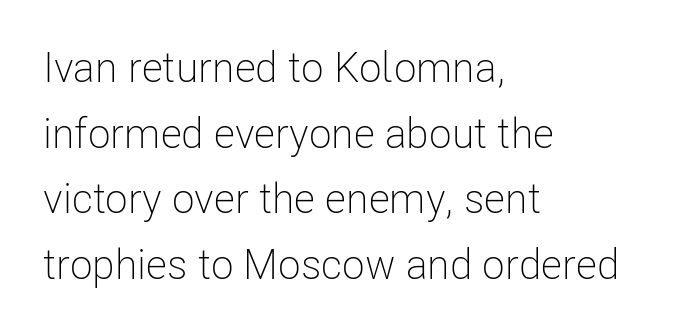
Q: Is the text bold? A: No.
Q: Is the text italic (slanted)? A: No, it is upright.
Q: Is the typeface a serif or a sans-serif typeface? A: Sans-serif.
Q: Is the text underlined? A: No.
Q: How is the paragraph aligned? A: Left-aligned.
Q: Is the spacing between letters normal or unusually wide? A: Normal.
Q: Is the spacing between lines tight, normal or loose? A: Normal.
Q: Width (condensed, normal, or wide)? A: Condensed.
Q: Stroke contrast? A: Low.
Q: x-height? A: Medium.
Q: Monospaced? A: No.
